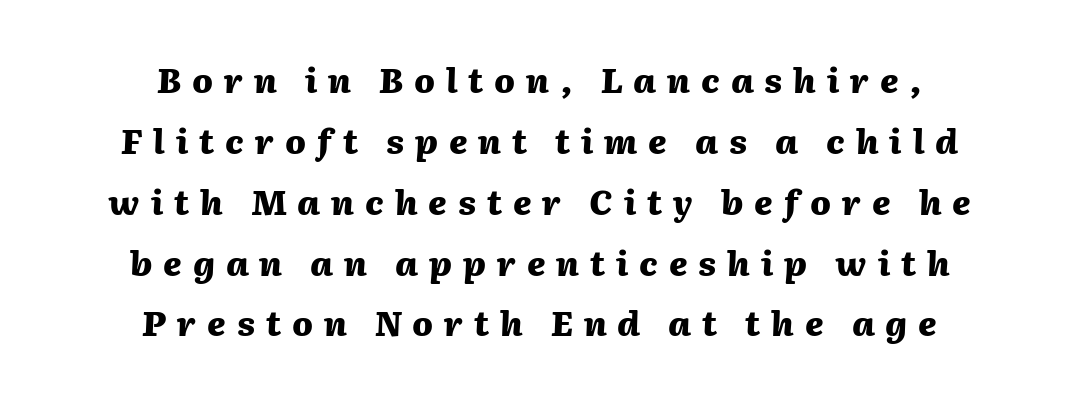
The image shows 34 px heavy type, italic (leaning right); set centered, line spacing 1.79x, unusually wide letter spacing (+0.32 em), not underlined; medium stroke contrast and a medium x-height.
